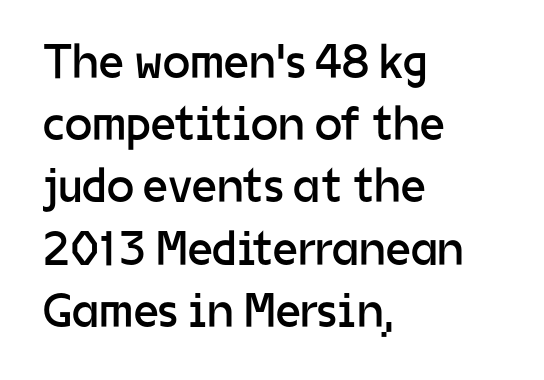
{"serif": "no", "italic": "no", "bold": "no", "weight": "regular", "width": "normal", "stroke_contrast": "low", "x_height": "medium", "monospaced": "no", "underline": "no", "align": "left", "line_spacing": "normal", "line_spacing_ratio": 1.27, "letter_spacing": "normal", "letter_spacing_em": 0.0, "glyph_px": 49}
